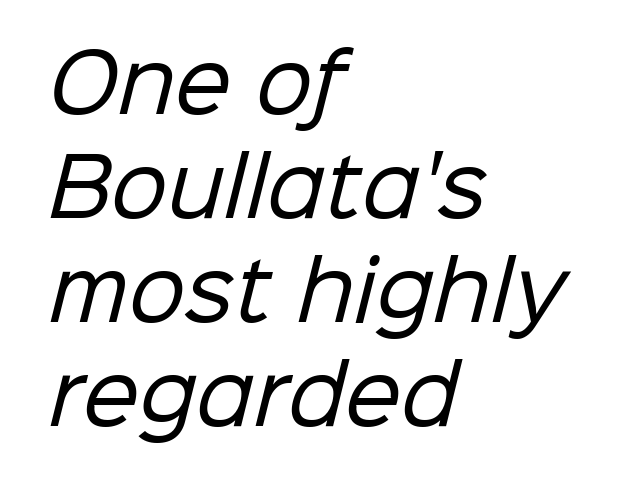
{"serif": "no", "bold": "no", "weight": "regular", "width": "normal", "stroke_contrast": "low", "x_height": "medium", "monospaced": "no", "underline": "no", "align": "left", "line_spacing": "normal", "line_spacing_ratio": 1.3, "letter_spacing": "normal", "letter_spacing_em": 0.0, "glyph_px": 80}
